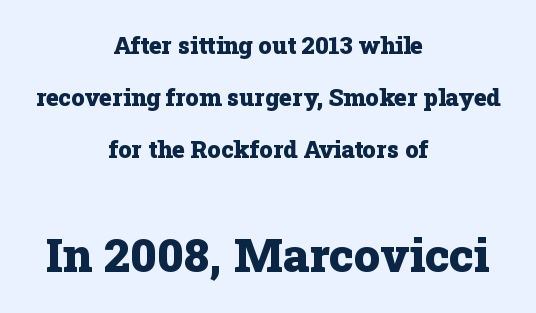
{"serif": "yes", "italic": "no", "bold": "yes", "weight": "heavy", "width": "normal", "stroke_contrast": "low", "x_height": "medium", "monospaced": "no", "underline": "no", "align": "center", "line_spacing": "loose", "line_spacing_ratio": 2.17, "letter_spacing": "normal", "letter_spacing_em": 0.0, "larger_block": "second", "size_ratio": 1.96, "glyph_px": 47}
